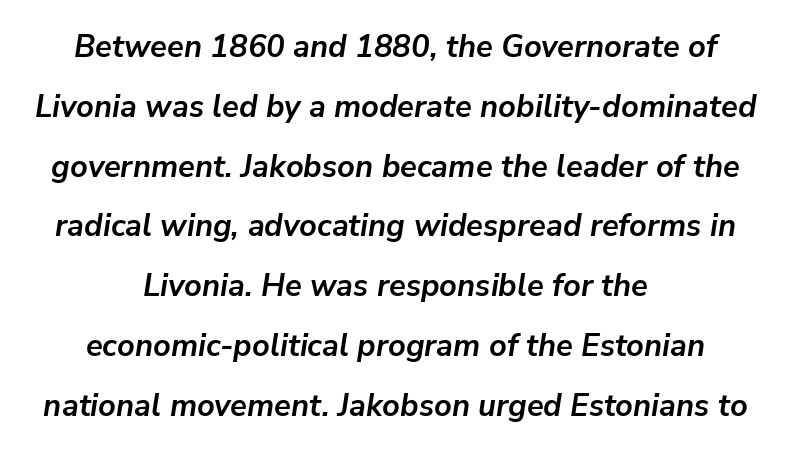
The image shows 31 px semibold type, italic (leaning right); set centered, loose line spacing (1.93x), normal letter spacing, not underlined; low stroke contrast and a medium x-height.
